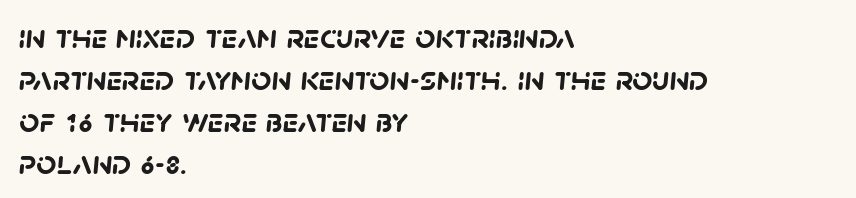
Q: Is the text bold? A: Yes.
Q: Is the typeface a serif or a sans-serif typeface? A: Sans-serif.
Q: Is the text underlined? A: No.
Q: How is the paragraph aligned? A: Left-aligned.
Q: Is the spacing between letters normal or unusually wide? A: Normal.
Q: Width (condensed, normal, or wide)? A: Normal.
Q: Stroke contrast? A: Low.
Q: x-height? A: Large.
Q: Monospaced? A: No.
